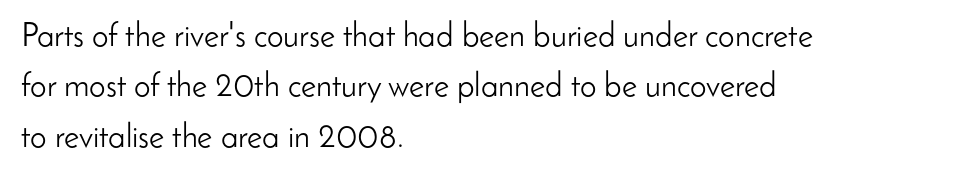
Q: Is the text bold? A: No.
Q: Is the text italic (slanted)? A: No, it is upright.
Q: Is the typeface a serif or a sans-serif typeface? A: Sans-serif.
Q: Is the text underlined? A: No.
Q: How is the paragraph aligned? A: Left-aligned.
Q: Is the spacing between letters normal or unusually wide? A: Normal.
Q: Is the spacing between lines tight, normal or loose? A: Normal.
Q: Width (condensed, normal, or wide)? A: Normal.
Q: Stroke contrast? A: Low.
Q: x-height? A: Small.
Q: Monospaced? A: No.
